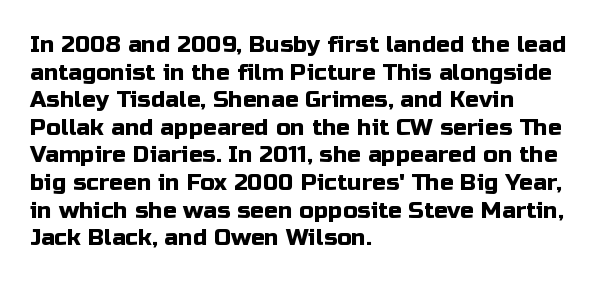
The image shows 23 px text type, upright; set left-aligned, line spacing 1.2x, normal letter spacing, not underlined.
